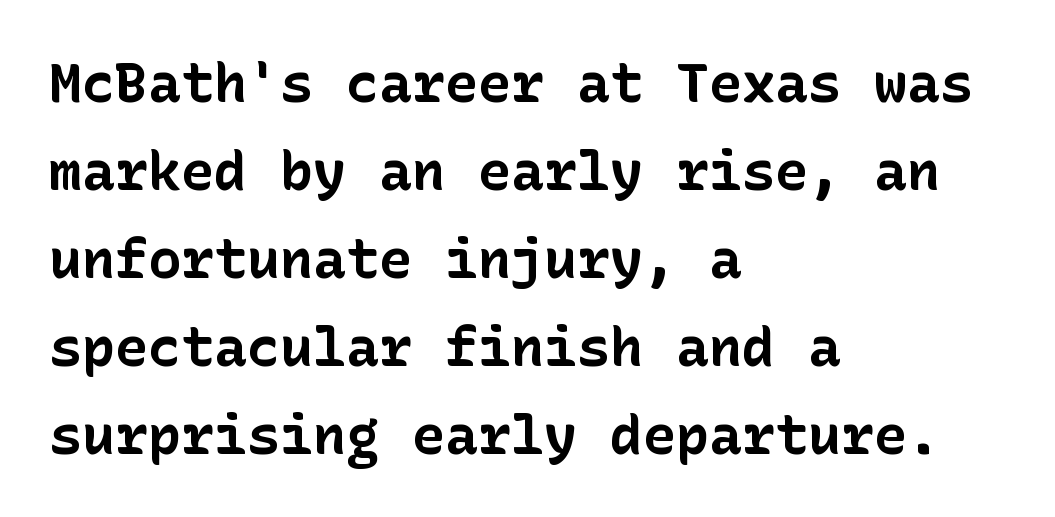
The image shows 55 px bold sans-serif type, upright; set left-aligned, normal line spacing (1.6x), normal letter spacing, not underlined; low stroke contrast and a medium x-height.
